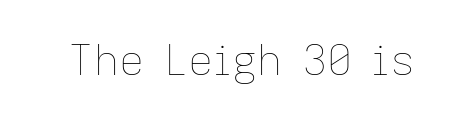
Q: Is the text bold? A: No.
Q: Is the text italic (slanted)? A: No, it is upright.
Q: Is the text underlined? A: No.
Q: Is the spacing between letters normal or unusually wide? A: Normal.
Q: Width (condensed, normal, or wide)? A: Normal.
Q: Stroke contrast? A: Low.
Q: x-height? A: Medium.
Q: Monospaced? A: No.
